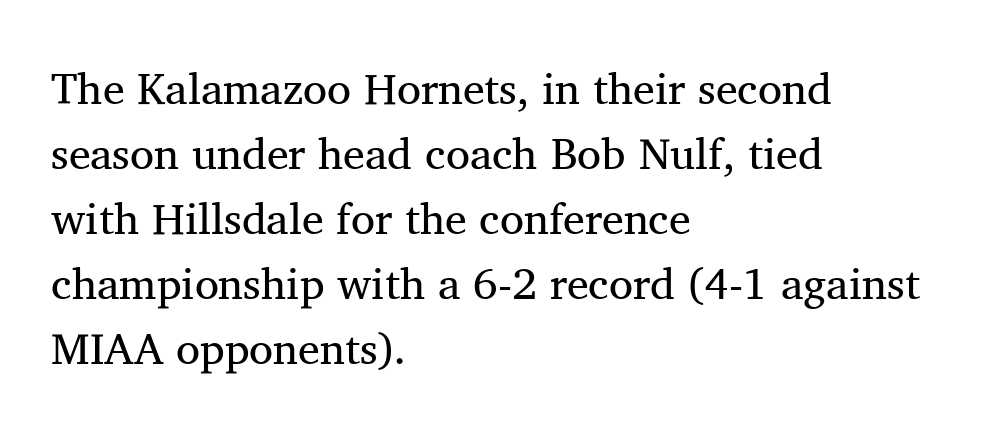
The image shows 44 px regular-weight serif type, upright; set left-aligned, normal line spacing (1.48x), normal letter spacing, not underlined; medium stroke contrast and a medium x-height.
